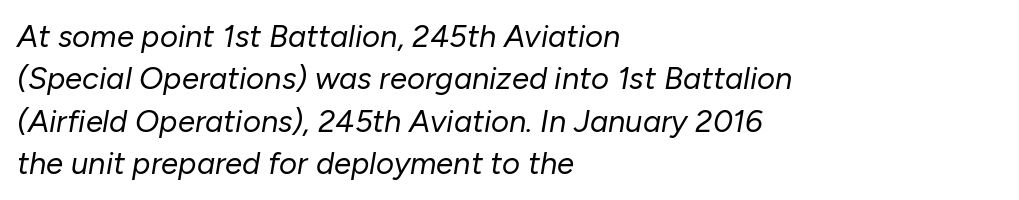
Q: Is the text bold? A: No.
Q: Is the text italic (slanted)? A: Yes, it leans right by about 10 degrees.
Q: Is the text underlined? A: No.
Q: How is the paragraph aligned? A: Left-aligned.
Q: Is the spacing between letters normal or unusually wide? A: Normal.
Q: Is the spacing between lines tight, normal or loose? A: Normal.
Q: Width (condensed, normal, or wide)? A: Normal.
Q: Stroke contrast? A: Low.
Q: x-height? A: Medium.
Q: Monospaced? A: No.
